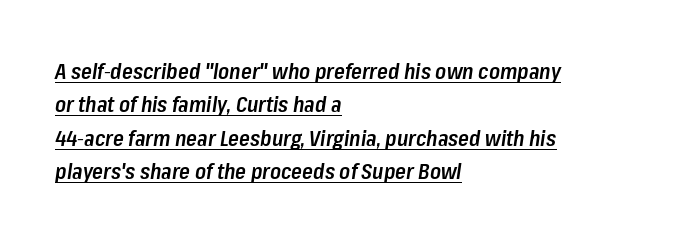
Q: Is the text bold? A: Semi-bold.
Q: Is the text italic (slanted)? A: Yes, it leans right by about 8 degrees.
Q: Is the text underlined? A: Yes.
Q: How is the paragraph aligned? A: Left-aligned.
Q: Is the spacing between letters normal or unusually wide? A: Normal.
Q: Is the spacing between lines tight, normal or loose? A: Normal.
